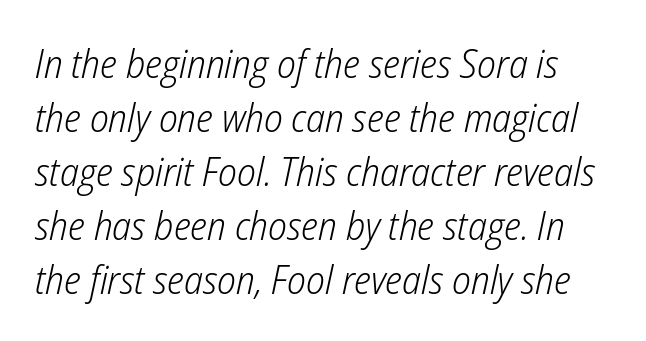
{"italic": "yes", "lean": "right", "slant_degrees": 12, "bold": "no", "weight": "light", "width": "condensed", "stroke_contrast": "low", "x_height": "medium", "monospaced": "no", "underline": "no", "line_spacing": "normal", "line_spacing_ratio": 1.35, "letter_spacing": "normal", "letter_spacing_em": 0.0, "glyph_px": 40}
